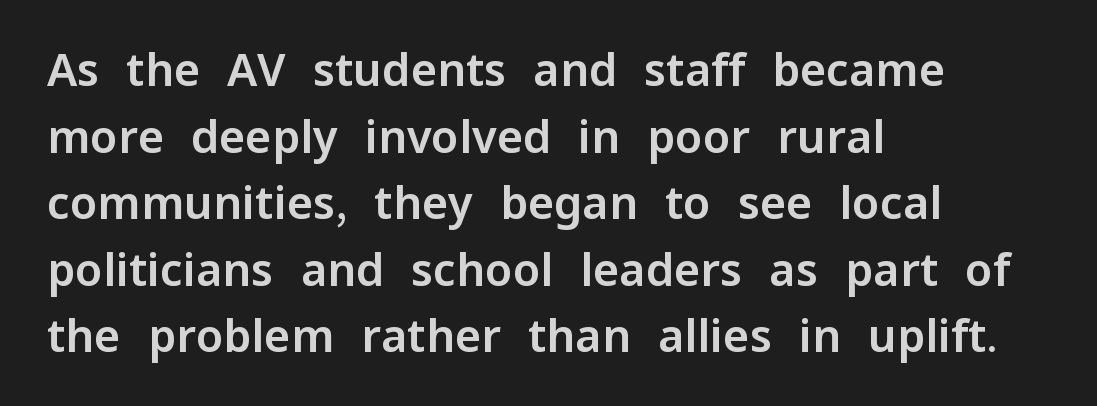
Spacing verdict: proportional, widths tailored to each character. Each word holds together tightly as a unit, with standard inter-letter gaps. Alignment: flush left. Font category for this specimen: sans-serif. Any mark beneath the type? The region is blank.
